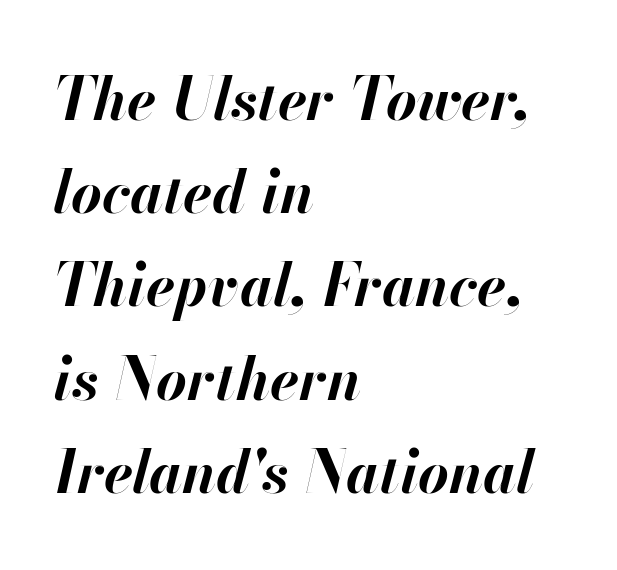
The tracking reads as untouched default to a designer's eye. The glyphs look as if they've been sheared to an angle. Leading matches the norm, producing a regular column. Casual observation: everything's shoved over to the left. Students, this is bold: see how much ink each stroke carries.
